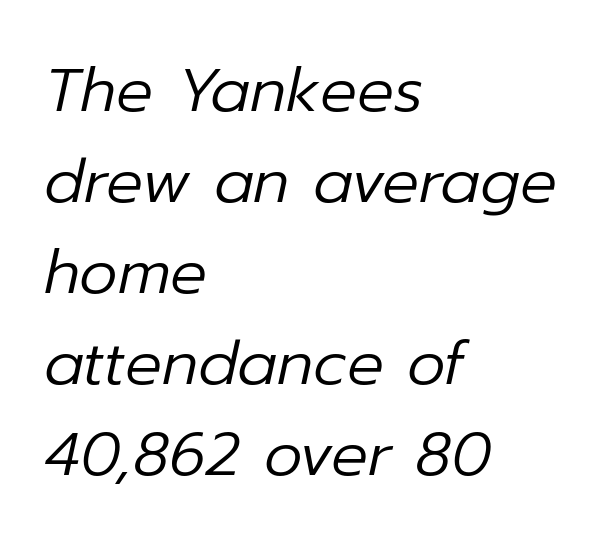
Q: Is the text bold? A: No.
Q: Is the text italic (slanted)? A: Yes, it leans right by about 12 degrees.
Q: Is the text underlined? A: No.
Q: How is the paragraph aligned? A: Left-aligned.
Q: Is the spacing between letters normal or unusually wide? A: Normal.
Q: Is the spacing between lines tight, normal or loose? A: Normal.
Q: Width (condensed, normal, or wide)? A: Normal.
Q: Stroke contrast? A: Low.
Q: x-height? A: Medium.
Q: Monospaced? A: No.
